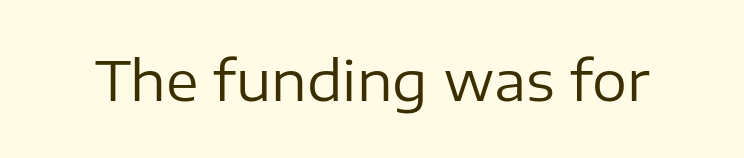
{"serif": "no", "italic": "no", "bold": "no", "weight": "regular", "width": "normal", "stroke_contrast": "low", "x_height": "medium", "monospaced": "no", "underline": "no", "letter_spacing": "normal", "letter_spacing_em": 0.0, "glyph_px": 55}
